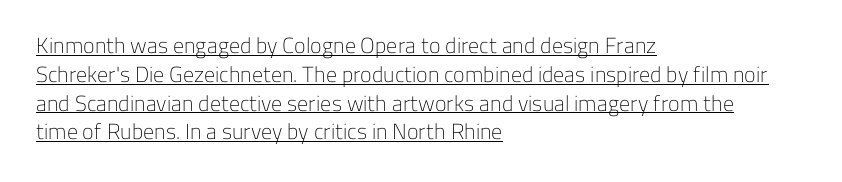
Q: Is the text bold? A: No.
Q: Is the text italic (slanted)? A: No, it is upright.
Q: Is the text underlined? A: Yes.
Q: How is the paragraph aligned? A: Left-aligned.
Q: Is the spacing between letters normal or unusually wide? A: Normal.
Q: Is the spacing between lines tight, normal or loose? A: Normal.
